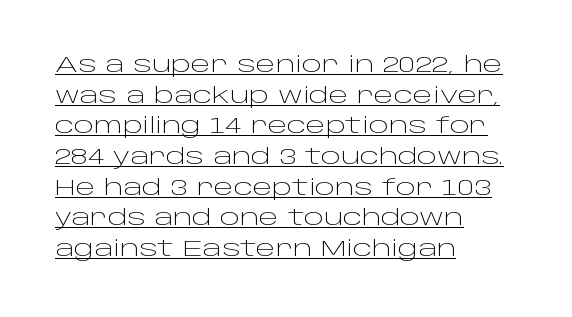
The image shows 21 px text type, upright; set left-aligned, normal line spacing (1.46x), normal letter spacing, underlined.
